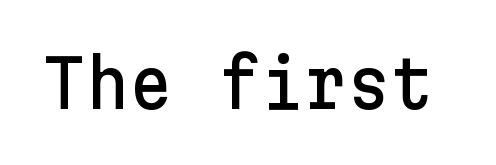
The image shows 67 px sans-serif type, upright; set normal letter spacing, not underlined; low stroke contrast and a medium x-height.
